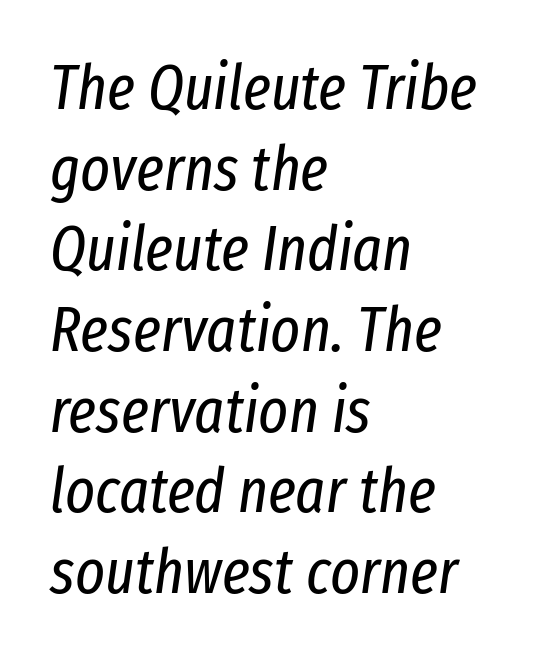
The designer left line spacing at the default. Is the block centered? No — it sits flush against the left margin. Slant detected: the letters are inclined. Each word holds together tightly as a unit, with standard inter-letter gaps. A quiet, ordinary-to-light weight characterises the typeface. Think of a printed novel: that variable character pitch is what you see here.
